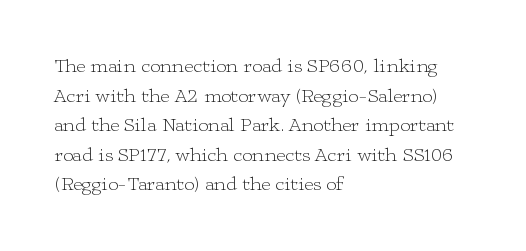
Q: Is the text bold? A: No.
Q: Is the text italic (slanted)? A: No, it is upright.
Q: Is the text underlined? A: No.
Q: How is the paragraph aligned? A: Left-aligned.
Q: Is the spacing between letters normal or unusually wide? A: Normal.
Q: Is the spacing between lines tight, normal or loose? A: Normal.
